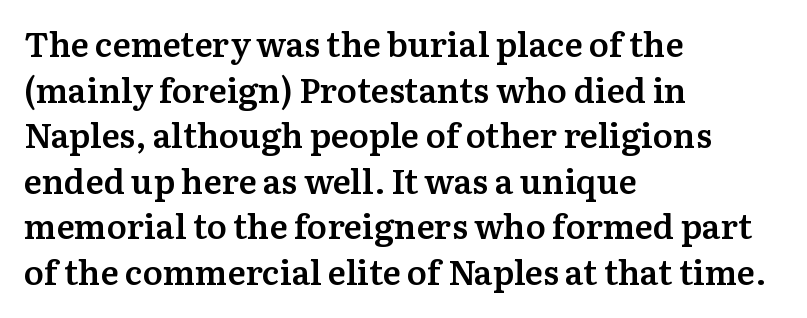
{"serif": "yes", "italic": "no", "bold": "semi", "weight": "semibold", "width": "normal", "stroke_contrast": "medium", "x_height": "medium", "monospaced": "no", "underline": "no", "align": "left", "line_spacing": "normal", "line_spacing_ratio": 1.34, "letter_spacing": "normal", "letter_spacing_em": 0.0, "glyph_px": 34}
